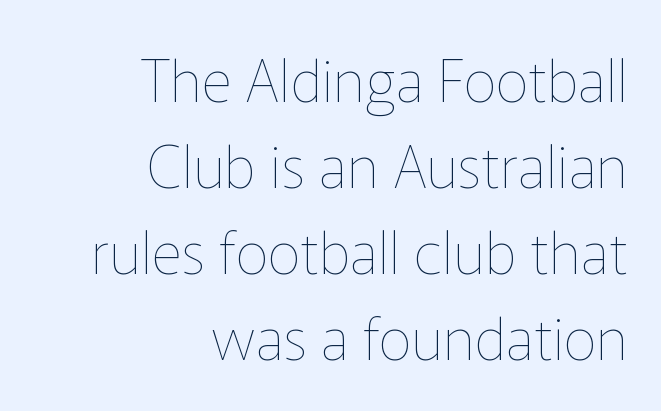
Vertical spacing — default. The passage shown has conventional tracking throughout. Upright lettering throughout. In CSS terms this would be text-align: right. The glyphs are unaccompanied by any horizontal stroke below them. This is not heavy type; no bold has been used.
